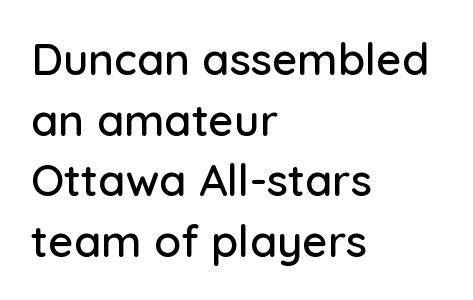
Leading matches the norm, producing a regular column. Every character sits straight up, as roman type does. The characters display no serif detailing; their extremities are plain. Underlining? Definitely not there.
